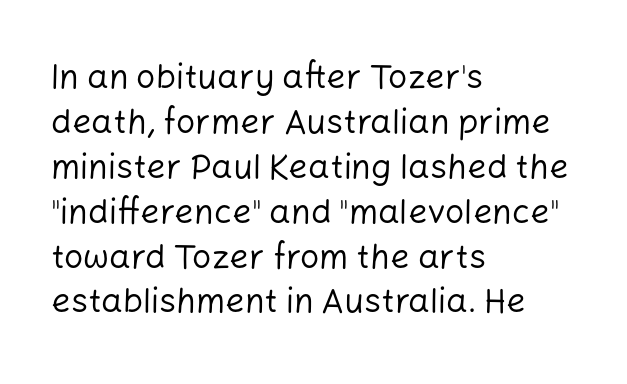
Q: Is the text bold? A: No.
Q: Is the text italic (slanted)? A: No, it is upright.
Q: Is the typeface a serif or a sans-serif typeface? A: Sans-serif.
Q: Is the text underlined? A: No.
Q: How is the paragraph aligned? A: Left-aligned.
Q: Is the spacing between letters normal or unusually wide? A: Normal.
Q: Is the spacing between lines tight, normal or loose? A: Normal.
Q: Width (condensed, normal, or wide)? A: Normal.
Q: Stroke contrast? A: Low.
Q: x-height? A: Medium.
Q: Monospaced? A: No.
